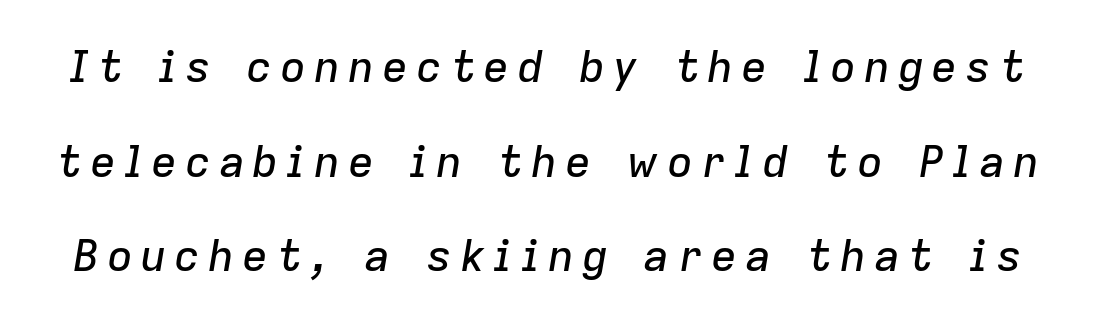
{"italic": "yes", "lean": "right", "slant_degrees": 9, "width": "normal", "stroke_contrast": "low", "x_height": "medium", "monospaced": "no", "underline": "no", "line_spacing": "loose", "line_spacing_ratio": 2.15, "glyph_px": 44}
